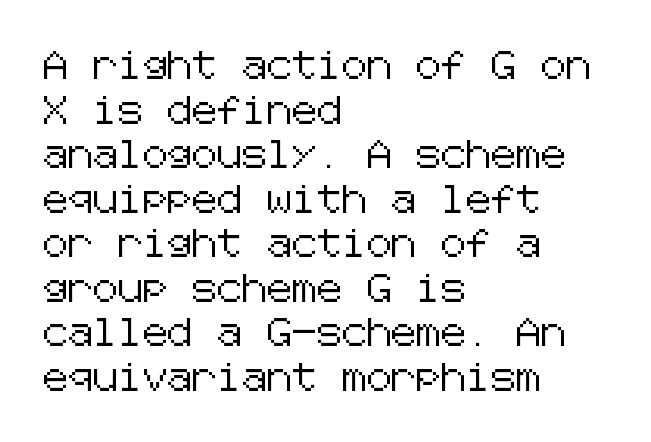
Q: Is the text italic (slanted)? A: No, it is upright.
Q: Is the typeface a serif or a sans-serif typeface? A: Sans-serif.
Q: Is the text underlined? A: No.
Q: How is the paragraph aligned? A: Left-aligned.
Q: Is the spacing between letters normal or unusually wide? A: Normal.
Q: Is the spacing between lines tight, normal or loose? A: Normal.
Q: Width (condensed, normal, or wide)? A: Normal.
Q: Stroke contrast? A: Low.
Q: x-height? A: Medium.
